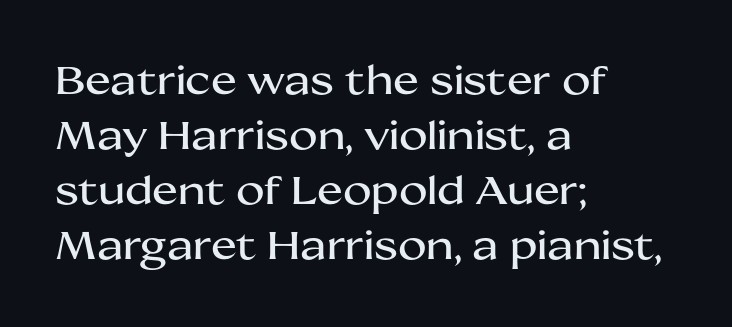
The block of text has a typical density, with ordinary space between rows. The letters advance in unequal steps, a hallmark of proportional type. A typesetter would call this zero additional tracking.
